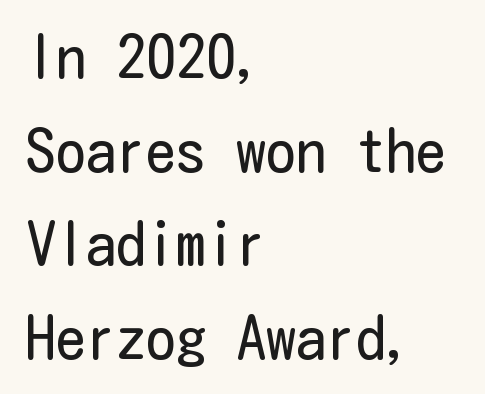
{"serif": "no", "italic": "no", "bold": "no", "weight": "regular", "width": "condensed", "stroke_contrast": "low", "x_height": "medium", "underline": "no", "align": "left", "line_spacing": "normal", "line_spacing_ratio": 1.56, "letter_spacing": "normal", "letter_spacing_em": 0.0, "glyph_px": 60}
